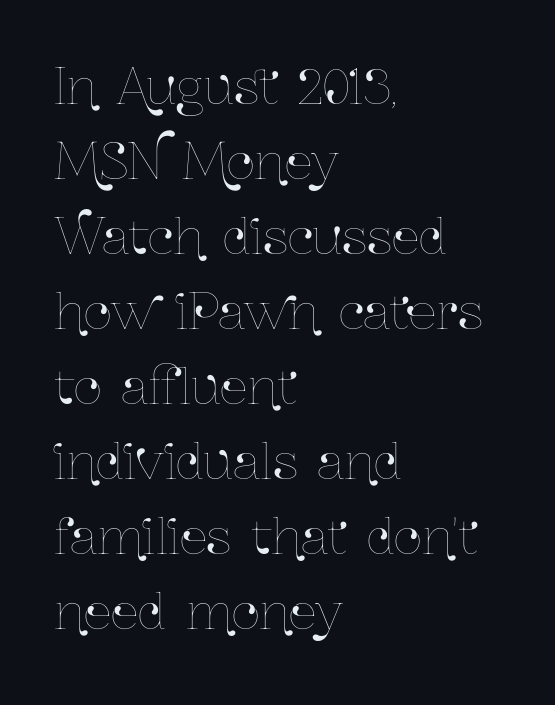
{"italic": "no", "width": "condensed", "stroke_contrast": "low", "x_height": "medium", "monospaced": "no", "underline": "no", "align": "left", "line_spacing": "normal", "line_spacing_ratio": 1.53, "letter_spacing": "normal", "letter_spacing_em": 0.0, "glyph_px": 49}
